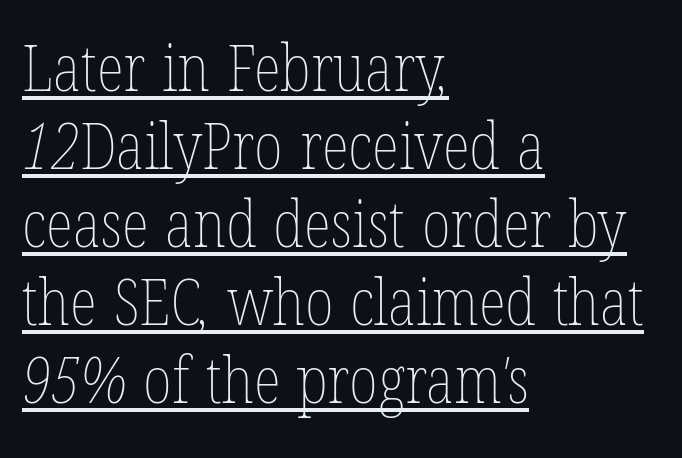
Q: Is the text bold? A: No.
Q: Is the text underlined? A: Yes.
Q: How is the paragraph aligned? A: Left-aligned.
Q: Is the spacing between letters normal or unusually wide? A: Normal.
Q: Width (condensed, normal, or wide)? A: Condensed.
Q: Stroke contrast? A: Low.
Q: x-height? A: Medium.
Q: Monospaced? A: No.
